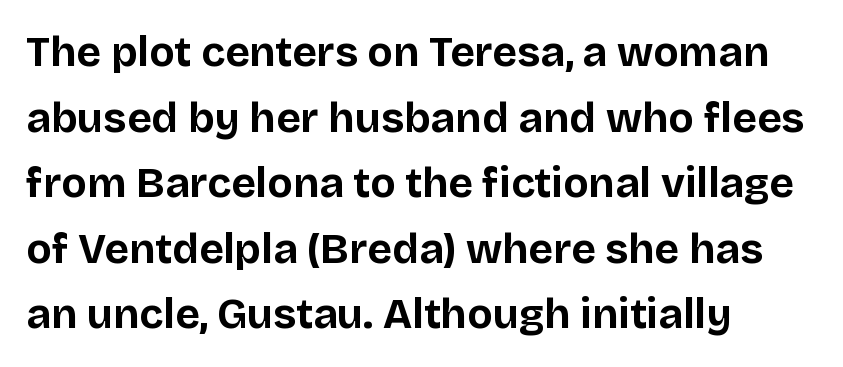
{"serif": "no", "italic": "no", "bold": "yes", "weight": "bold", "width": "normal", "stroke_contrast": "low", "x_height": "large", "monospaced": "no", "underline": "no", "align": "left", "line_spacing": "normal", "line_spacing_ratio": 1.56, "letter_spacing": "normal", "letter_spacing_em": 0.0, "glyph_px": 42}
